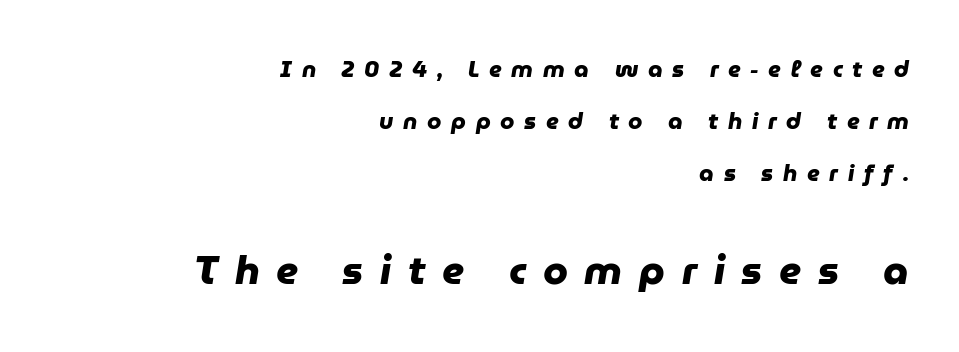
Q: Is the text bold? A: Yes.
Q: Is the typeface a serif or a sans-serif typeface? A: Sans-serif.
Q: Is the text underlined? A: No.
Q: How is the paragraph aligned? A: Right-aligned.
Q: Is the spacing between letters normal or unusually wide? A: Unusually wide.
Q: Is the spacing between lines tight, normal or loose? A: Loose.
Q: Which block of text is set in a larger size, the first (top) or the second (bottom)? A: The second (bottom) one.
Q: Width (condensed, normal, or wide)? A: Normal.
Q: Stroke contrast? A: Low.
Q: x-height? A: Medium.
Q: Monospaced? A: No.
